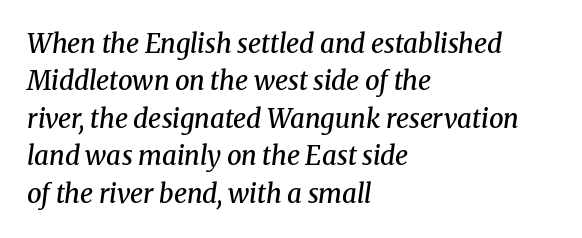
The lines sit at an ordinary, default distance from one another. Check the space under the baseline: it is left empty. All the whitespace from short lines collects on the right. Here the glyphs are tracked normally, forming tight word shapes.
